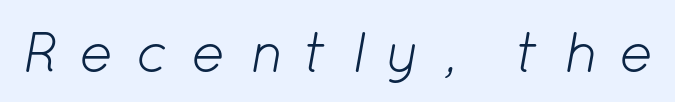
{"italic": "yes", "lean": "right", "slant_degrees": 12, "bold": "no", "weight": "light", "width": "normal", "stroke_contrast": "low", "x_height": "medium", "monospaced": "no", "underline": "no", "letter_spacing": "wide", "letter_spacing_em": 0.39, "glyph_px": 57}
